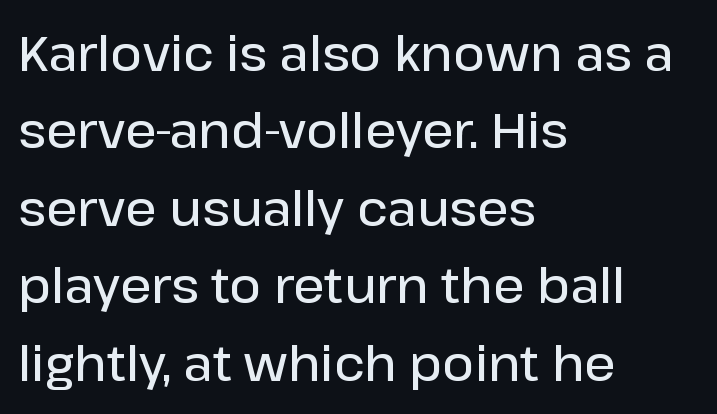
Q: Is the text bold? A: Semi-bold.
Q: Is the text italic (slanted)? A: No, it is upright.
Q: Is the typeface a serif or a sans-serif typeface? A: Sans-serif.
Q: Is the text underlined? A: No.
Q: How is the paragraph aligned? A: Left-aligned.
Q: Is the spacing between letters normal or unusually wide? A: Normal.
Q: Is the spacing between lines tight, normal or loose? A: Normal.
Q: Width (condensed, normal, or wide)? A: Normal.
Q: Stroke contrast? A: Low.
Q: x-height? A: Medium.
Q: Monospaced? A: No.
